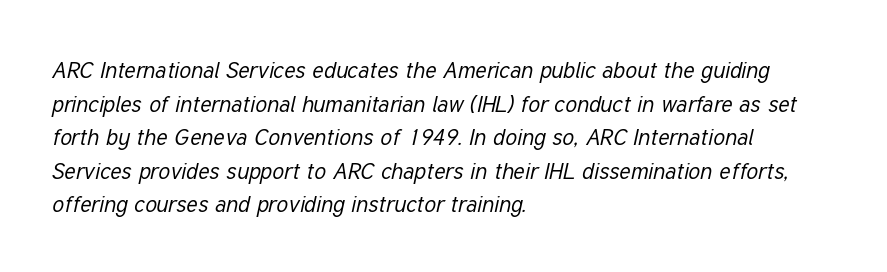
Q: Is the text bold? A: No.
Q: Is the text italic (slanted)? A: Yes, it leans right by about 12 degrees.
Q: Is the text underlined? A: No.
Q: How is the paragraph aligned? A: Left-aligned.
Q: Is the spacing between letters normal or unusually wide? A: Normal.
Q: Is the spacing between lines tight, normal or loose? A: Normal.
